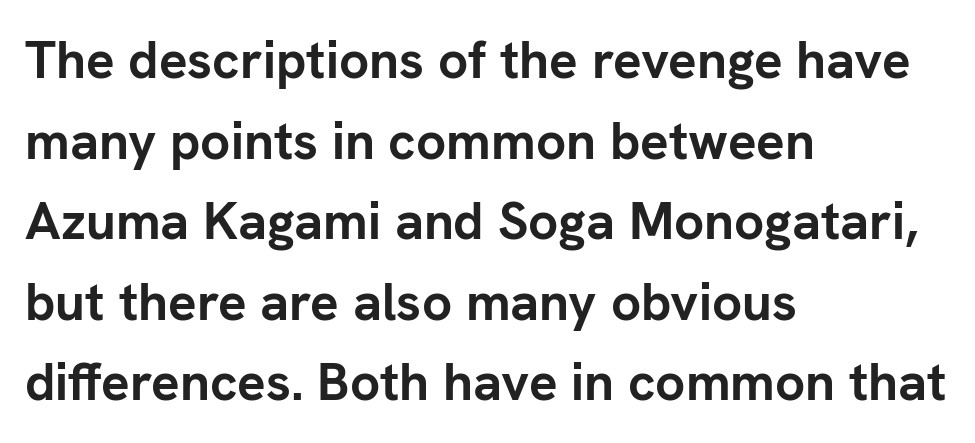
Q: Is the text bold? A: Yes.
Q: Is the text italic (slanted)? A: No, it is upright.
Q: Is the typeface a serif or a sans-serif typeface? A: Sans-serif.
Q: Is the text underlined? A: No.
Q: How is the paragraph aligned? A: Left-aligned.
Q: Is the spacing between letters normal or unusually wide? A: Normal.
Q: Is the spacing between lines tight, normal or loose? A: Normal.
Q: Width (condensed, normal, or wide)? A: Normal.
Q: Stroke contrast? A: Low.
Q: x-height? A: Medium.
Q: Monospaced? A: No.
